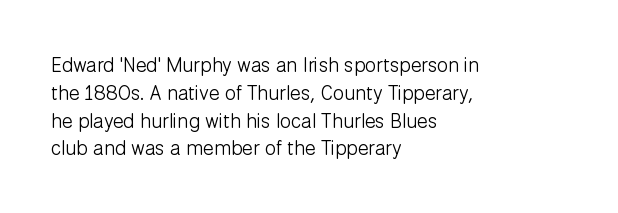
Nothing heavy about these letters — not bold at all. Compared with a centered layout, this one pins lines to the left instead. Spacing between characters is what you'd get straight out of the box. Posture: vertical. Anything drawn beneath the words? Only blank space.
